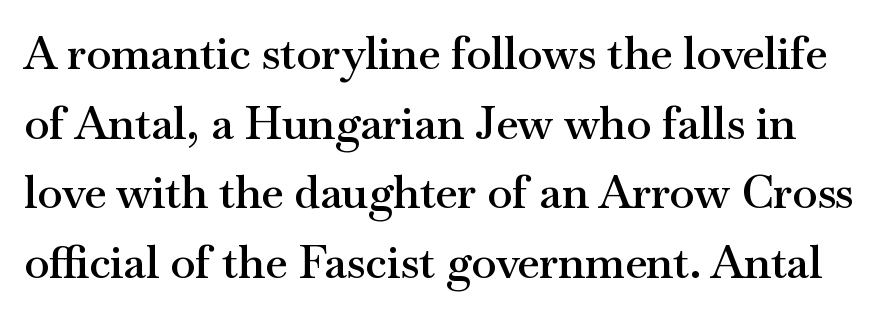
The strip under each line holds only bare page. Do the characters align in a grid? No, the font is proportional. The passage shown is semibold, sitting just below true bold. Letter spacing: default.
